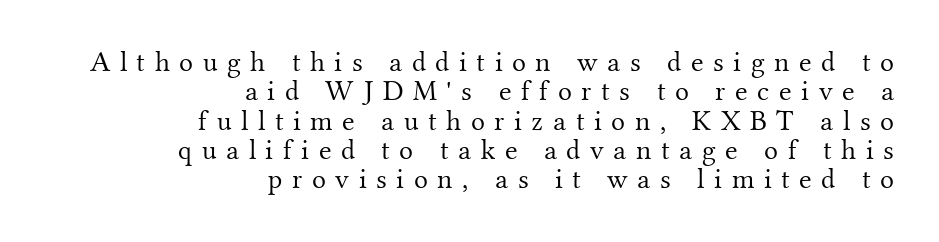
The image shows 29 px light serif type, upright; set right-aligned, tight line spacing (1.01x), unusually wide letter spacing (+0.33 em), not underlined; medium stroke contrast and a small x-height.
